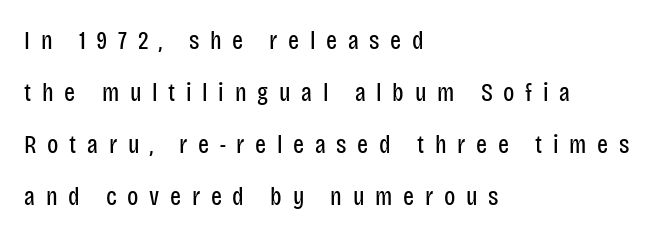
Q: Is the text bold? A: No.
Q: Is the text italic (slanted)? A: No, it is upright.
Q: Is the text underlined? A: No.
Q: How is the paragraph aligned? A: Left-aligned.
Q: Is the spacing between letters normal or unusually wide? A: Unusually wide.
Q: Is the spacing between lines tight, normal or loose? A: Loose.
